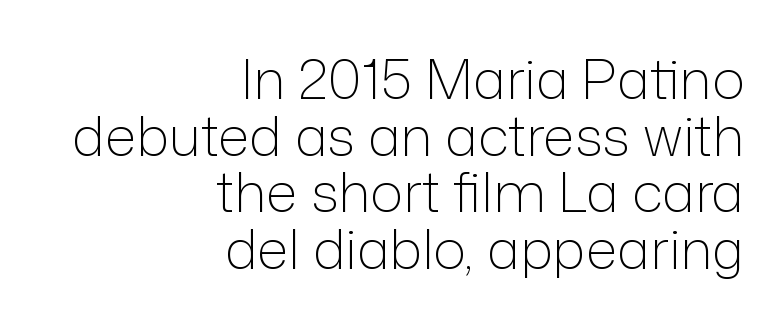
Stroke terminals: plain, sans-serif. Note the varied advance widths — an 'i' is clearly narrower than an 'm'. Spacing between characters is what you'd get straight out of the box. A light-to-regular cut is what we see here. The passage shown stacks its lines with hardly any gap.
